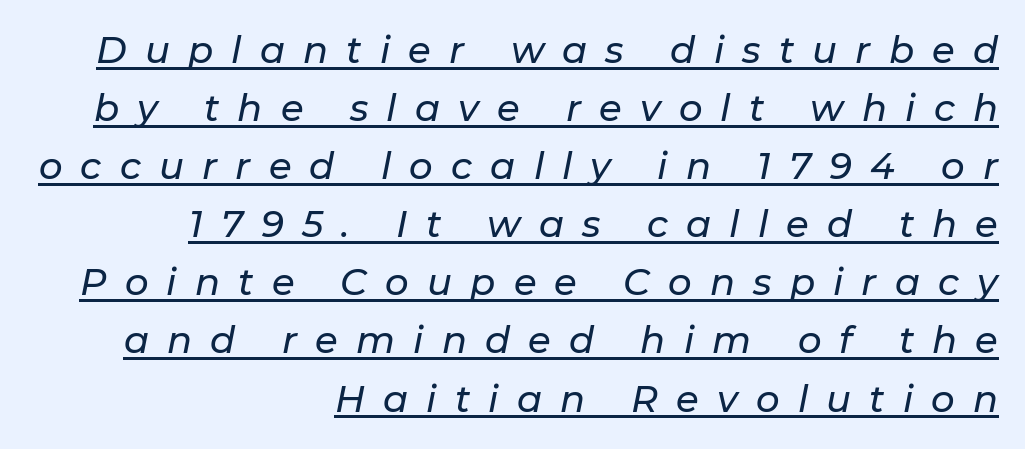
The image shows 37 px text type, italic (leaning right); set right-aligned, normal line spacing (1.57x), unusually wide letter spacing (+0.49 em), underlined; low stroke contrast and a medium x-height.
